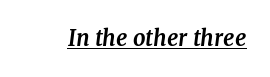
{"italic": "yes", "lean": "right", "slant_degrees": 7, "bold": "yes", "underline": "yes", "letter_spacing": "normal", "letter_spacing_em": 0.0, "glyph_px": 22}
